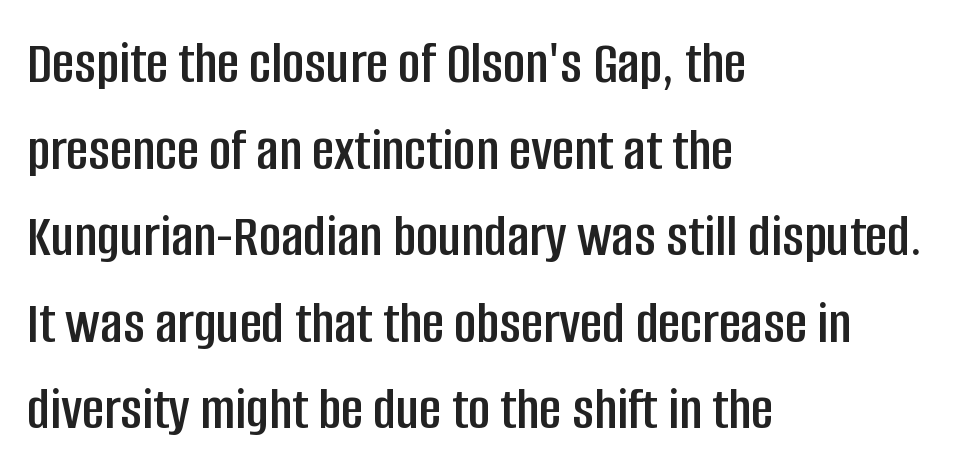
Q: Is the text italic (slanted)? A: No, it is upright.
Q: Is the typeface a serif or a sans-serif typeface? A: Sans-serif.
Q: Is the text underlined? A: No.
Q: How is the paragraph aligned? A: Left-aligned.
Q: Is the spacing between letters normal or unusually wide? A: Normal.
Q: Is the spacing between lines tight, normal or loose? A: Normal.
Q: Width (condensed, normal, or wide)? A: Condensed.
Q: Stroke contrast? A: Low.
Q: x-height? A: Large.
Q: Monospaced? A: No.
